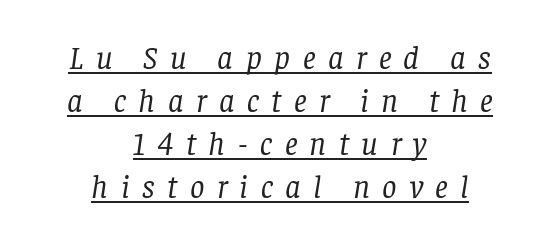
These lines were composed using italics. The rendering shows small feet on the letterforms — a serif design. Note the varied advance widths — an 'i' is clearly narrower than an 'm'. These lines are centered, leaving both edges ragged. Notice how a bar underscores the lettering throughout.
